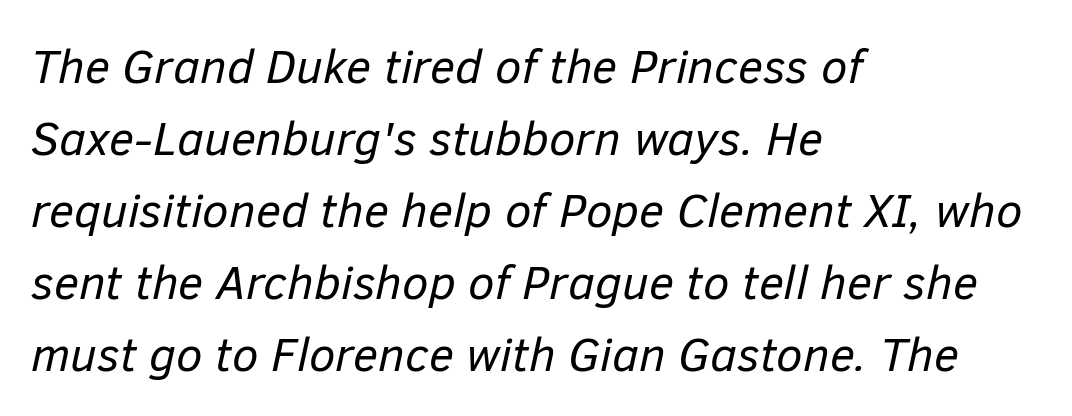
Is the stroke heavy? The answer is a plain regular-or-lighter. Notice how the passage keeps a crisp vertical edge on the left only. It's the slanting kind of type. You could call the tracking neutral — neither tight nor loose. Do the characters align in a grid? No, the font is proportional. Horizontal bands of white between lines are of average thickness.
